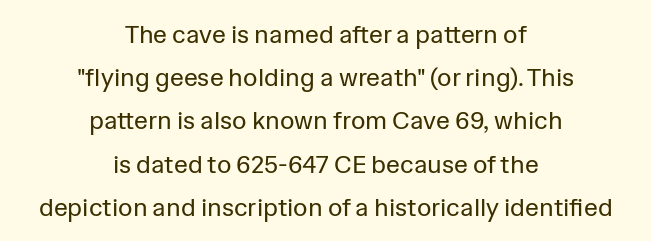
The image shows 25 px text type, upright; set centered, line spacing 1.73x, normal letter spacing, not underlined.
